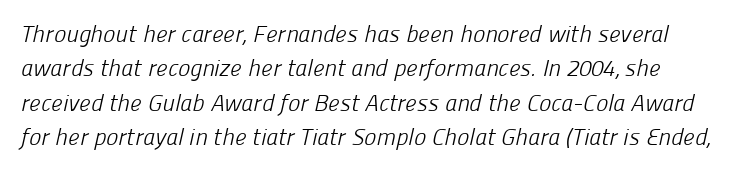
The passage shown is not underscored anywhere. Successive baselines arrive at the customary interval. Look at the tracking — it's just the regular setting, nothing added. Weight: not bold — regular or lighter.
